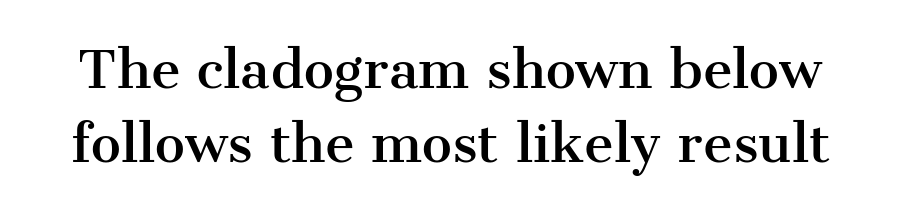
Serif or sans? Serif — the stroke terminals have little feet. Descenders hang freely into open space. What stands out about the letter spacing? Nothing — it is the standard amount. You can tell it's not italic because the verticals are truly vertical. Here the designer chose a conventional face with non-uniform glyph widths.
